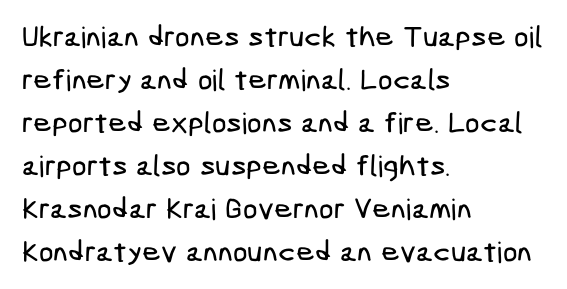
{"serif": "no", "width": "condensed", "stroke_contrast": "low", "x_height": "medium", "underline": "no", "align": "left", "line_spacing": "normal", "line_spacing_ratio": 1.48, "letter_spacing": "normal", "letter_spacing_em": 0.0, "glyph_px": 29}
